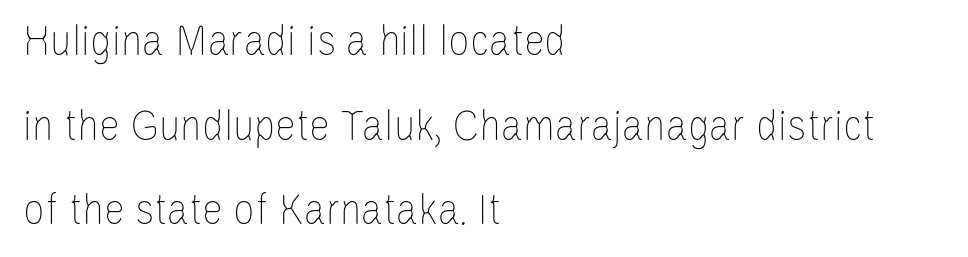
The image shows 47 px thin, condensed type, upright; set left-aligned, line spacing 1.8x, normal letter spacing, not underlined; low stroke contrast and a large x-height.
